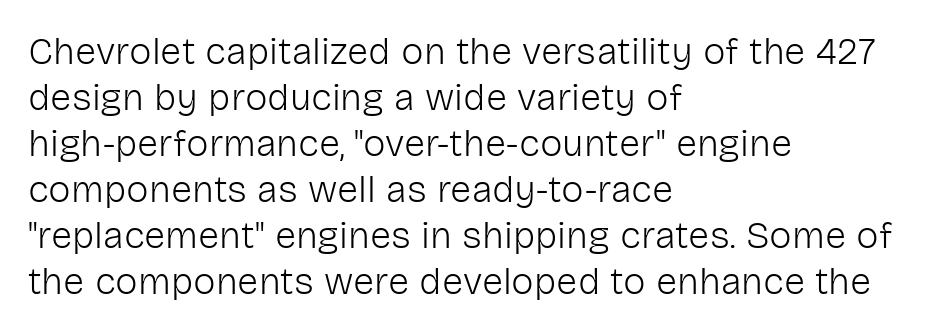
{"serif": "no", "italic": "no", "bold": "no", "weight": "light", "width": "normal", "stroke_contrast": "low", "x_height": "medium", "monospaced": "no", "underline": "no", "align": "left", "line_spacing_ratio": 1.21, "letter_spacing": "normal", "letter_spacing_em": 0.0, "glyph_px": 38}
